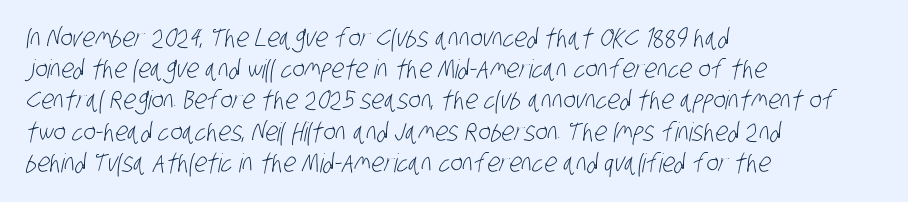
Only glyphs here, with clear space below each row. The weight tops out at a normal text grade. There is no visible air inserted between adjacent glyphs. All the whitespace from short lines collects on the right.
